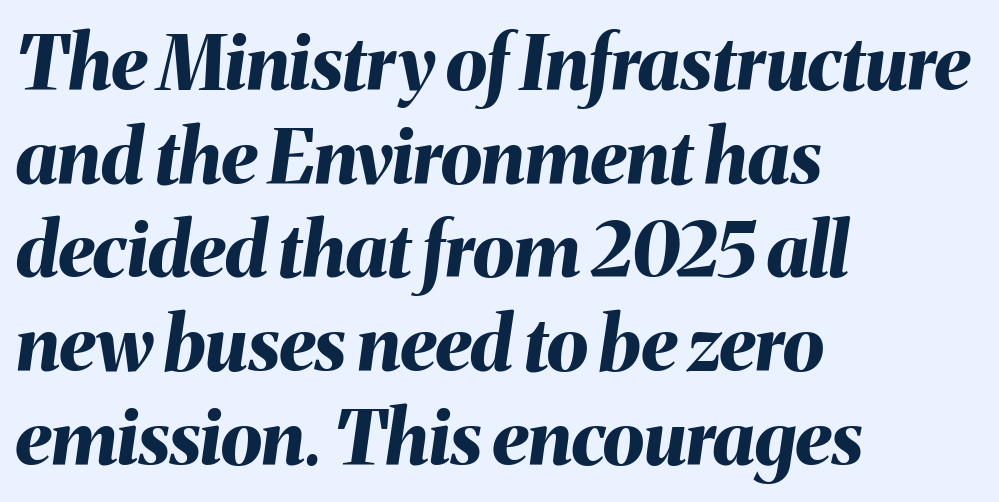
The characters look thick and weighty, a clear bold. Compared with typical paragraphs, the rows here are spaced about the same. Anything drawn beneath the words? Only blank space. The paragraph has a hard left edge and a soft right edge.
